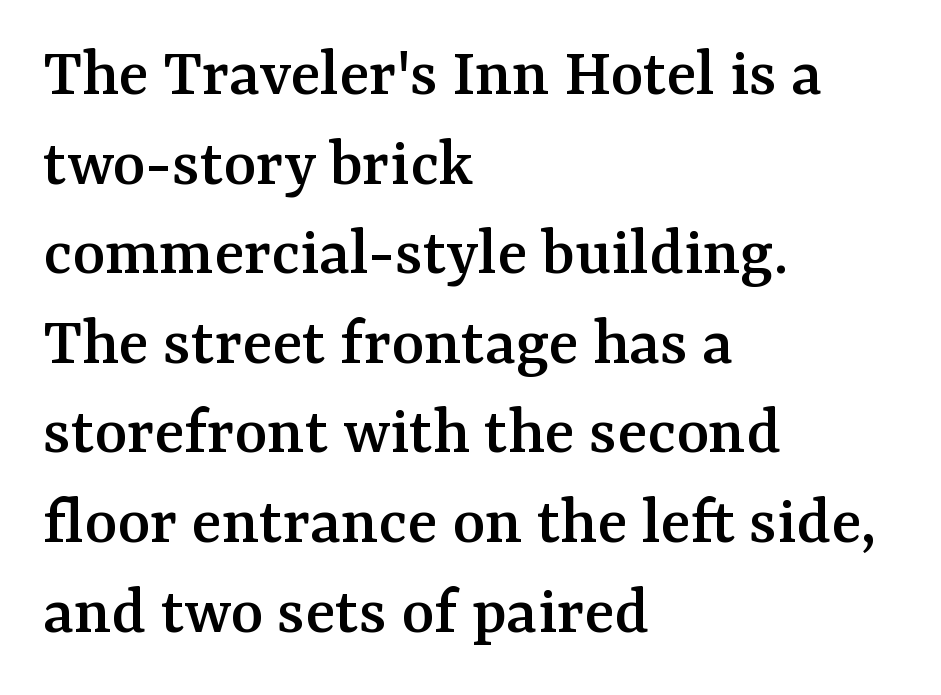
Descender tails drop into unmarked territory. The type sits square on the baseline with zero lean. All the whitespace from short lines collects on the right. A typesetter would label this face a serif.
